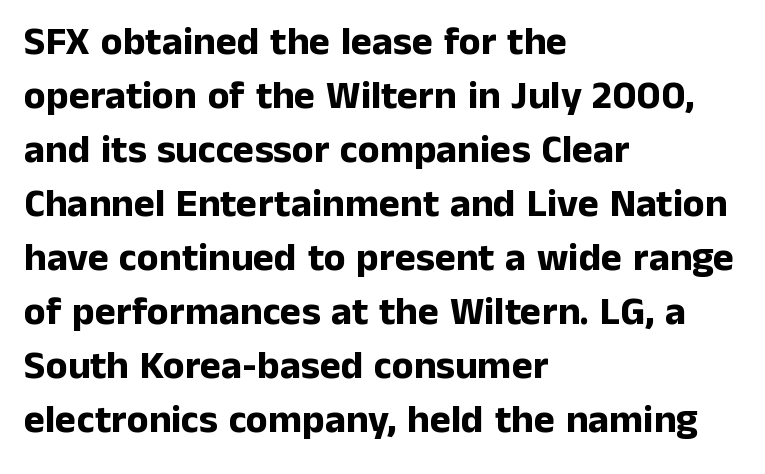
{"serif": "no", "italic": "no", "bold": "yes", "weight": "bold", "width": "normal", "stroke_contrast": "low", "x_height": "medium", "monospaced": "no", "underline": "no", "align": "left", "line_spacing": "normal", "line_spacing_ratio": 1.35, "letter_spacing": "normal", "letter_spacing_em": 0.0, "glyph_px": 40}
